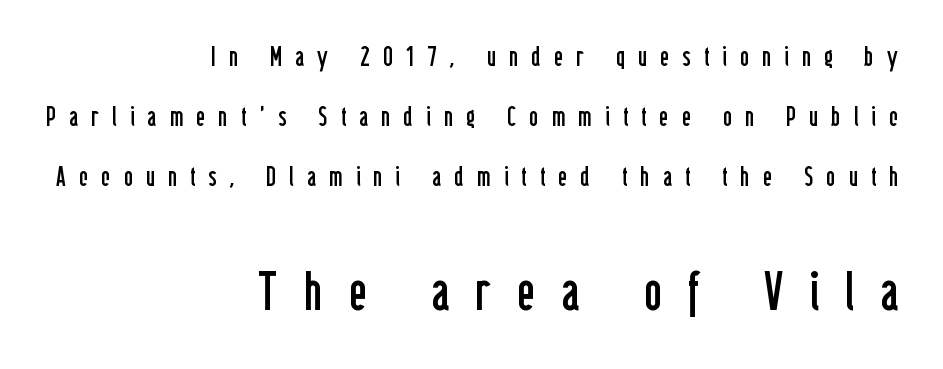
A roman cut, with each character standing at attention. Compared with typical body copy, the letter spacing here is much looser. Spacing verdict: proportional, widths tailored to each character. The words here are not underlined. A flush-right, rag-left setting is used for this passage. The designer went with a sans here, leaving each stem footless.
